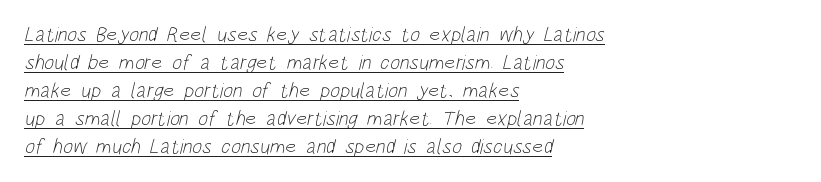
{"bold": "no", "underline": "yes", "align": "left", "line_spacing": "normal", "line_spacing_ratio": 1.33, "letter_spacing": "normal", "letter_spacing_em": 0.0, "glyph_px": 21}
